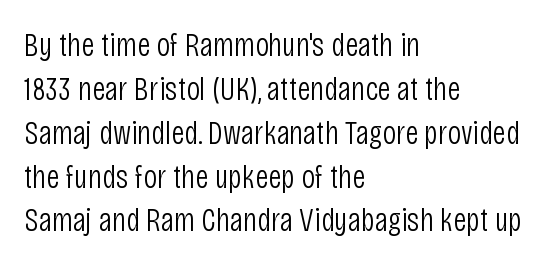
These lines sit exactly where default settings would place them. Nothing heavy about these letters — not bold at all. Just letters on the line, the space beneath them empty. These lines keep a tight, regular rhythm from letter to letter. These lines are rendered in a variable-pitch font. A classic flush-left, rag-right setting is used for this passage.
